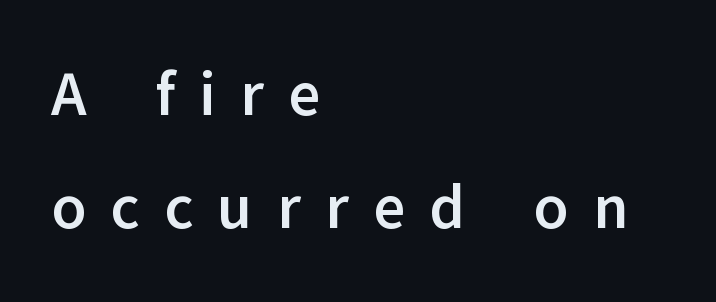
{"serif": "no", "italic": "no", "bold": "yes", "weight": "semibold", "width": "normal", "stroke_contrast": "low", "x_height": "medium", "monospaced": "no", "underline": "no", "align": "left", "line_spacing_ratio": 1.83, "letter_spacing": "wide", "letter_spacing_em": 0.39, "glyph_px": 62}
